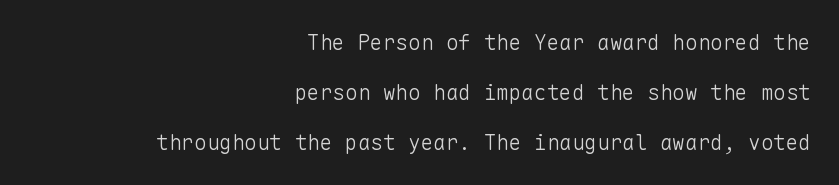
You could call the tracking neutral — neither tight nor loose. The foot of each line stays bare and open. Does the leading feel generous? Absolutely, it's lavish. Heft: none added — not bold. If you drew a ruler down the right edge, every line would touch it. Characters remain perfectly vertical along every line.
